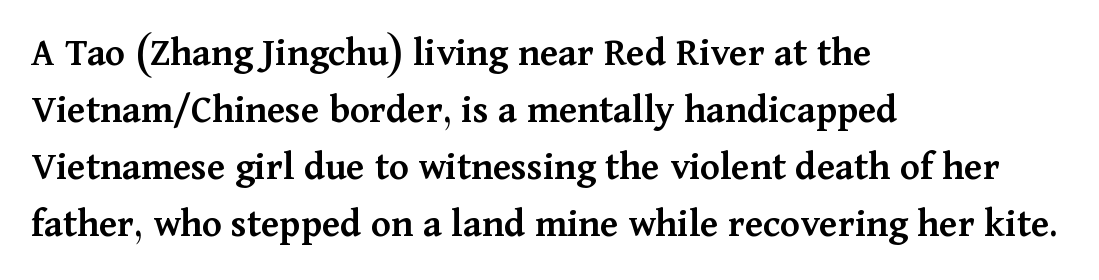
{"serif": "yes", "italic": "no", "bold": "semi", "weight": "semibold", "width": "normal", "stroke_contrast": "medium", "x_height": "medium", "monospaced": "no", "underline": "no", "align": "left", "line_spacing": "normal", "line_spacing_ratio": 1.39, "letter_spacing": "normal", "letter_spacing_em": 0.0, "glyph_px": 41}
